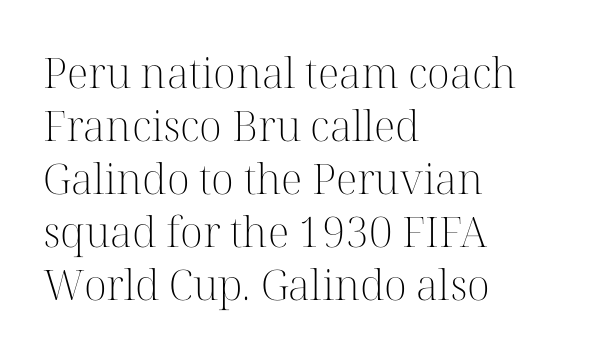
This reads as an unemphasized weight, regular at the heaviest. Is this a sans? No — the strokes have serifs. Compared with a centered layout, this one pins lines to the left instead. In terms of leading, this rendering sits right in the middle. Decoration check: the copy has no underline.
